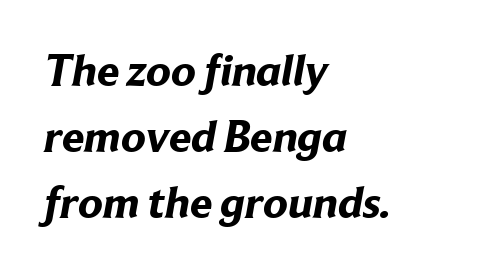
Q: Is the text bold? A: Yes.
Q: Is the typeface a serif or a sans-serif typeface? A: Sans-serif.
Q: Is the text underlined? A: No.
Q: How is the paragraph aligned? A: Left-aligned.
Q: Is the spacing between letters normal or unusually wide? A: Normal.
Q: Is the spacing between lines tight, normal or loose? A: Normal.
Q: Width (condensed, normal, or wide)? A: Normal.
Q: Stroke contrast? A: Low.
Q: x-height? A: Medium.
Q: Monospaced? A: No.
